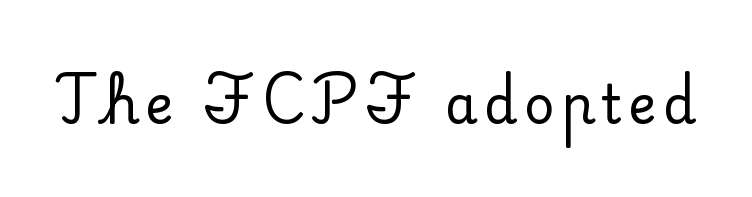
Q: Is the text italic (slanted)? A: No, it is upright.
Q: Is the typeface a serif or a sans-serif typeface? A: Serif.
Q: Is the text underlined? A: No.
Q: Width (condensed, normal, or wide)? A: Normal.
Q: Stroke contrast? A: Low.
Q: x-height? A: Small.
Q: Monospaced? A: No.
